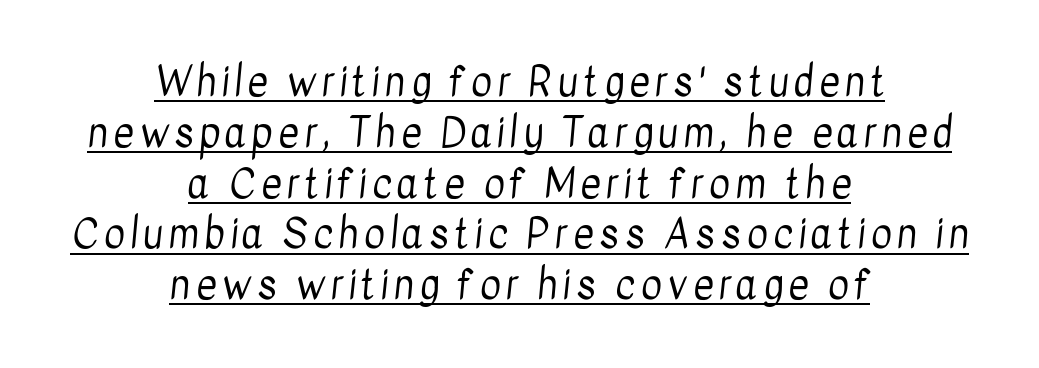
This is underlined copy, the kind a proofreader might mark for attention. Compared with typical paragraphs, the rows here are spaced about the same. The rag falls on both sides of this text block equally. The rendering uses natural spacing where letterforms have individual widths.
